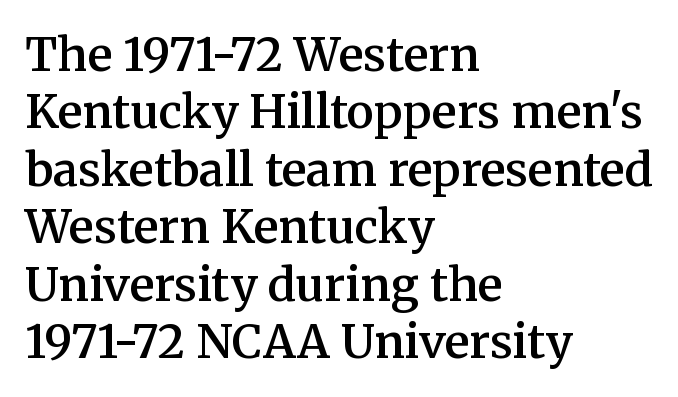
Each glyph is drawn with semibold strokes, heavier than normal yet not fully bold. The lines in this sample share a left origin and differ only in where they stop. Descender tails drop into unmarked territory. Unlike a clean sans, this face finishes its strokes with serifs. The rows are spaced the way most documents space them. The type is set solid horizontally, with unmodified tracking.
